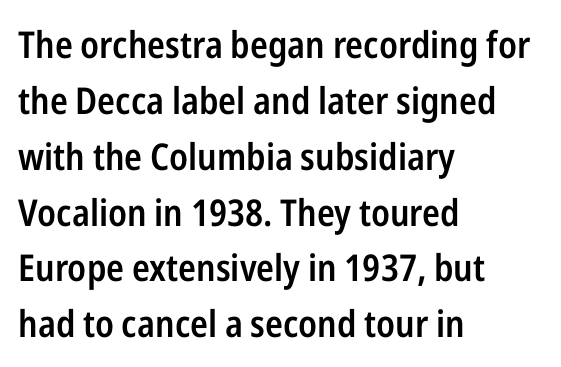
Q: Is the text bold? A: Semi-bold.
Q: Is the text italic (slanted)? A: No, it is upright.
Q: Is the typeface a serif or a sans-serif typeface? A: Sans-serif.
Q: Is the text underlined? A: No.
Q: How is the paragraph aligned? A: Left-aligned.
Q: Is the spacing between letters normal or unusually wide? A: Normal.
Q: Is the spacing between lines tight, normal or loose? A: Normal.
Q: Width (condensed, normal, or wide)? A: Condensed.
Q: Stroke contrast? A: Low.
Q: x-height? A: Medium.
Q: Monospaced? A: No.
